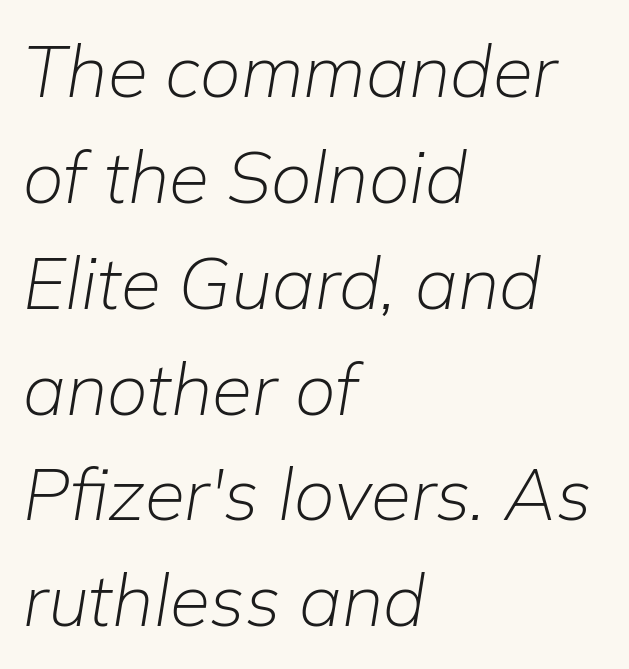
A typesetter would mark this as italic. The rows are spaced the way most documents space them. Caption: face not bold, strokes unweighted. Standard letterfit; no display-style spreading of the glyphs.
